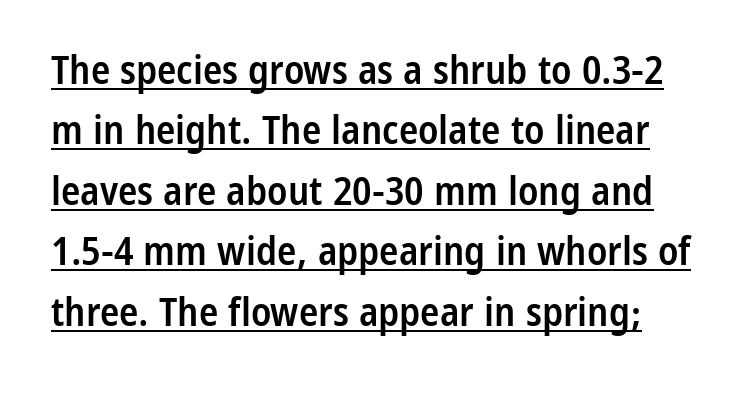
The image shows 40 px semibold, condensed sans-serif type, upright; set normal line spacing (1.51x), normal letter spacing, underlined; low stroke contrast and a medium x-height.
